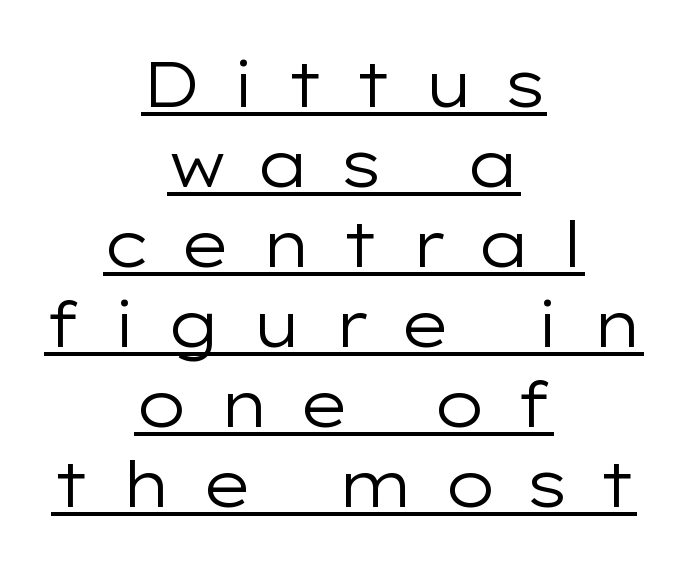
Q: Is the text bold? A: No.
Q: Is the text italic (slanted)? A: No, it is upright.
Q: Is the typeface a serif or a sans-serif typeface? A: Sans-serif.
Q: Is the text underlined? A: Yes.
Q: How is the paragraph aligned? A: Centered.
Q: Is the spacing between letters normal or unusually wide? A: Unusually wide.
Q: Is the spacing between lines tight, normal or loose? A: Normal.
Q: Width (condensed, normal, or wide)? A: Wide.
Q: Stroke contrast? A: Low.
Q: x-height? A: Medium.
Q: Monospaced? A: No.
